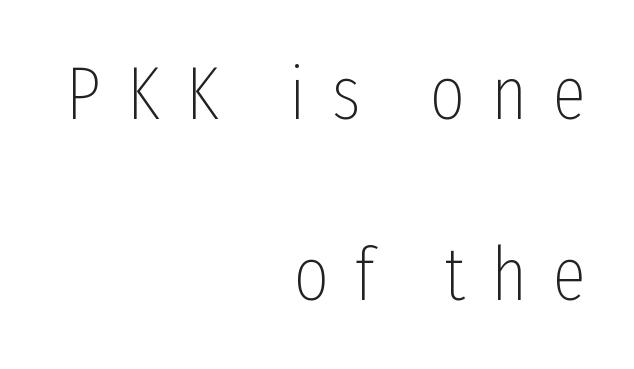
{"serif": "no", "italic": "no", "bold": "no", "weight": "thin", "width": "condensed", "stroke_contrast": "low", "x_height": "medium", "monospaced": "no", "underline": "no", "align": "right", "line_spacing": "loose", "line_spacing_ratio": 2.42, "letter_spacing": "wide", "letter_spacing_em": 0.35, "glyph_px": 75}
